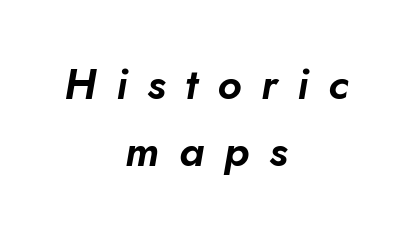
Q: Is the text italic (slanted)? A: Yes, it leans right by about 10 degrees.
Q: Is the text underlined? A: No.
Q: How is the paragraph aligned? A: Centered.
Q: Is the spacing between letters normal or unusually wide? A: Unusually wide.
Q: Is the spacing between lines tight, normal or loose? A: Normal.
Q: Width (condensed, normal, or wide)? A: Normal.
Q: Stroke contrast? A: Low.
Q: x-height? A: Small.
Q: Monospaced? A: No.
